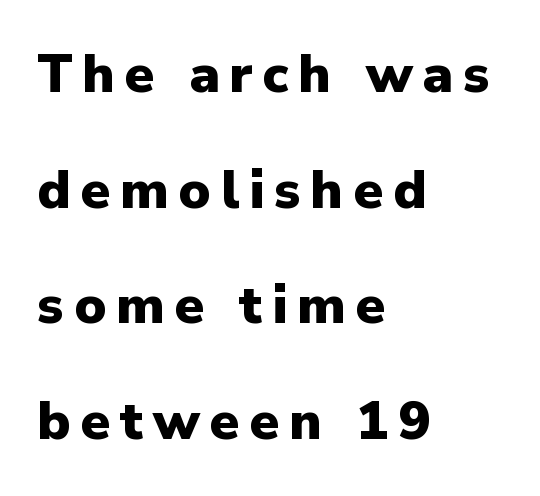
The image shows 54 px heavy sans-serif type, upright; set left-aligned, loose line spacing (2.14x), not underlined; low stroke contrast and a medium x-height.
